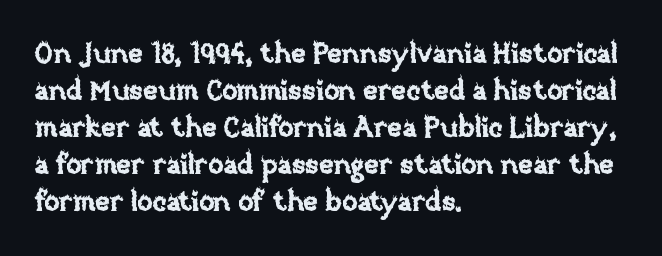
The image shows 28 px text type, upright; set left-aligned, normal line spacing (1.32x), normal letter spacing, not underlined; low stroke contrast and a large x-height.
